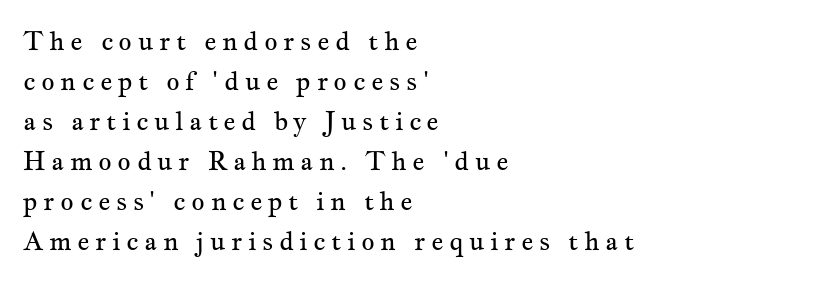
Q: Is the text bold? A: No.
Q: Is the text italic (slanted)? A: No, it is upright.
Q: Is the text underlined? A: No.
Q: How is the paragraph aligned? A: Left-aligned.
Q: Is the spacing between letters normal or unusually wide? A: Unusually wide.
Q: Is the spacing between lines tight, normal or loose? A: Normal.
